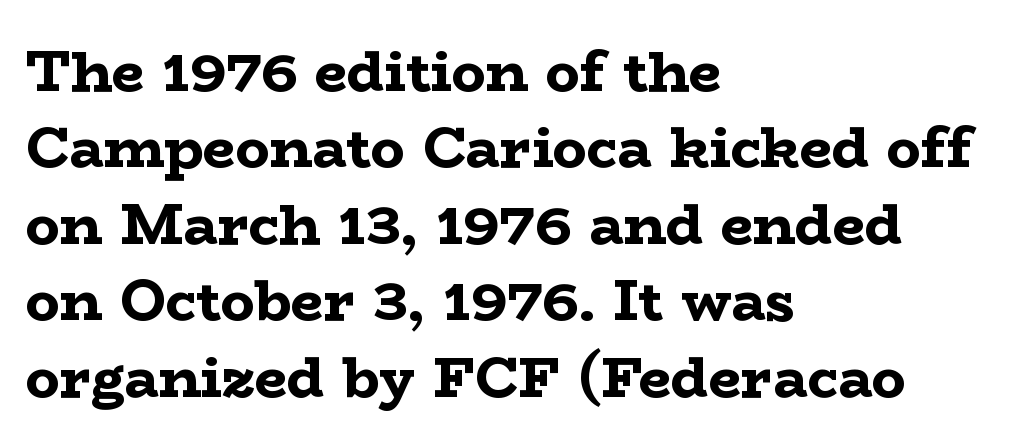
{"serif": "yes", "italic": "no", "bold": "yes", "weight": "bold", "width": "wide", "stroke_contrast": "low", "x_height": "medium", "monospaced": "no", "underline": "no", "align": "left", "line_spacing": "normal", "line_spacing_ratio": 1.34, "letter_spacing": "normal", "letter_spacing_em": 0.0, "glyph_px": 57}
